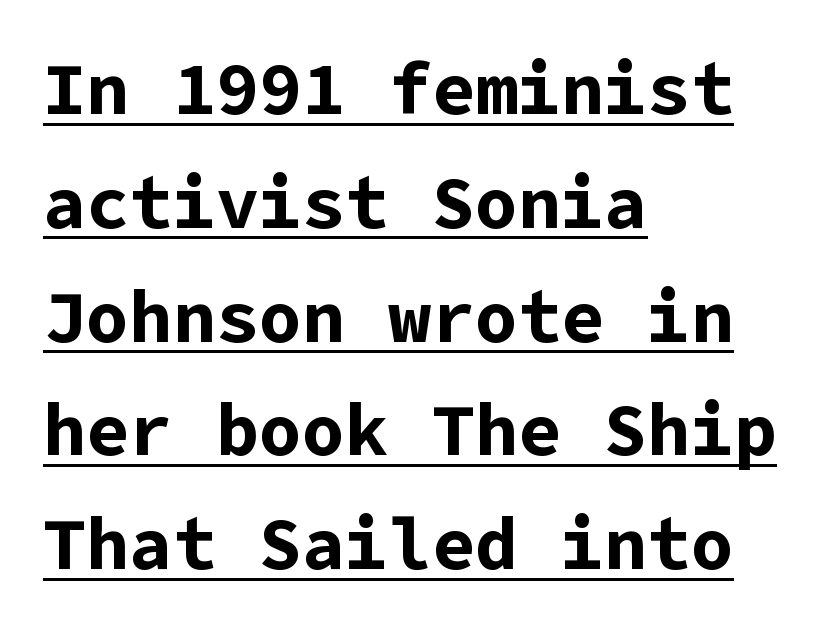
Q: Is the text bold? A: Yes.
Q: Is the text italic (slanted)? A: No, it is upright.
Q: Is the typeface a serif or a sans-serif typeface? A: Sans-serif.
Q: Is the text underlined? A: Yes.
Q: How is the paragraph aligned? A: Left-aligned.
Q: Is the spacing between letters normal or unusually wide? A: Normal.
Q: Is the spacing between lines tight, normal or loose? A: Normal.
Q: Width (condensed, normal, or wide)? A: Normal.
Q: Stroke contrast? A: Low.
Q: x-height? A: Medium.
